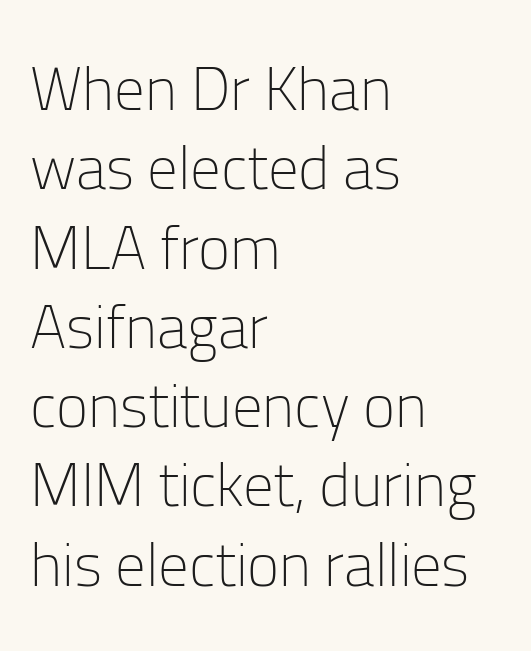
{"serif": "no", "italic": "no", "bold": "no", "weight": "light", "width": "normal", "stroke_contrast": "low", "x_height": "medium", "monospaced": "no", "underline": "no", "align": "left", "line_spacing": "normal", "line_spacing_ratio": 1.3, "letter_spacing": "normal", "letter_spacing_em": 0.0, "glyph_px": 61}
